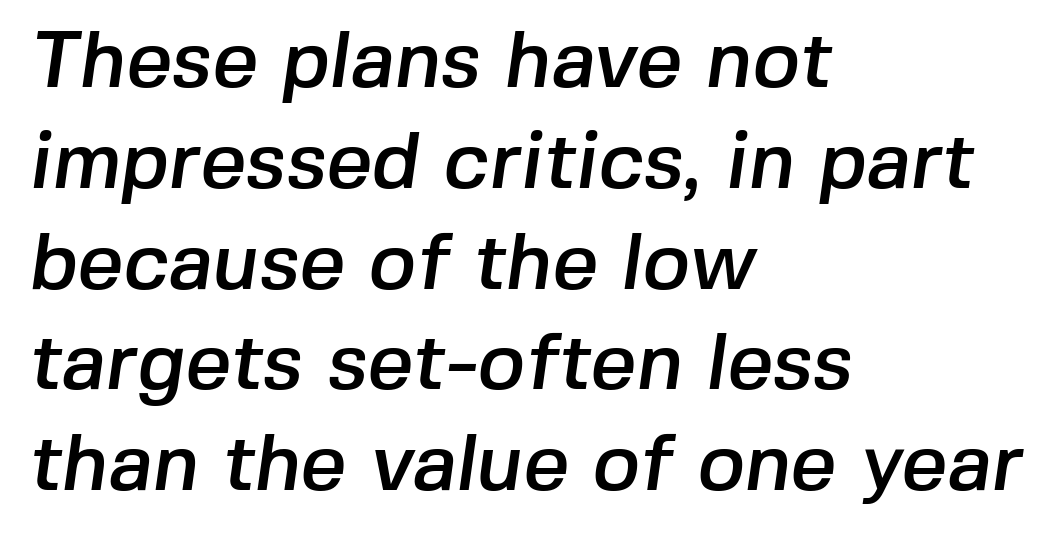
Q: Is the typeface a serif or a sans-serif typeface? A: Sans-serif.
Q: Is the text underlined? A: No.
Q: How is the paragraph aligned? A: Left-aligned.
Q: Is the spacing between letters normal or unusually wide? A: Normal.
Q: Is the spacing between lines tight, normal or loose? A: Normal.
Q: Width (condensed, normal, or wide)? A: Normal.
Q: Stroke contrast? A: Low.
Q: x-height? A: Medium.
Q: Monospaced? A: No.
